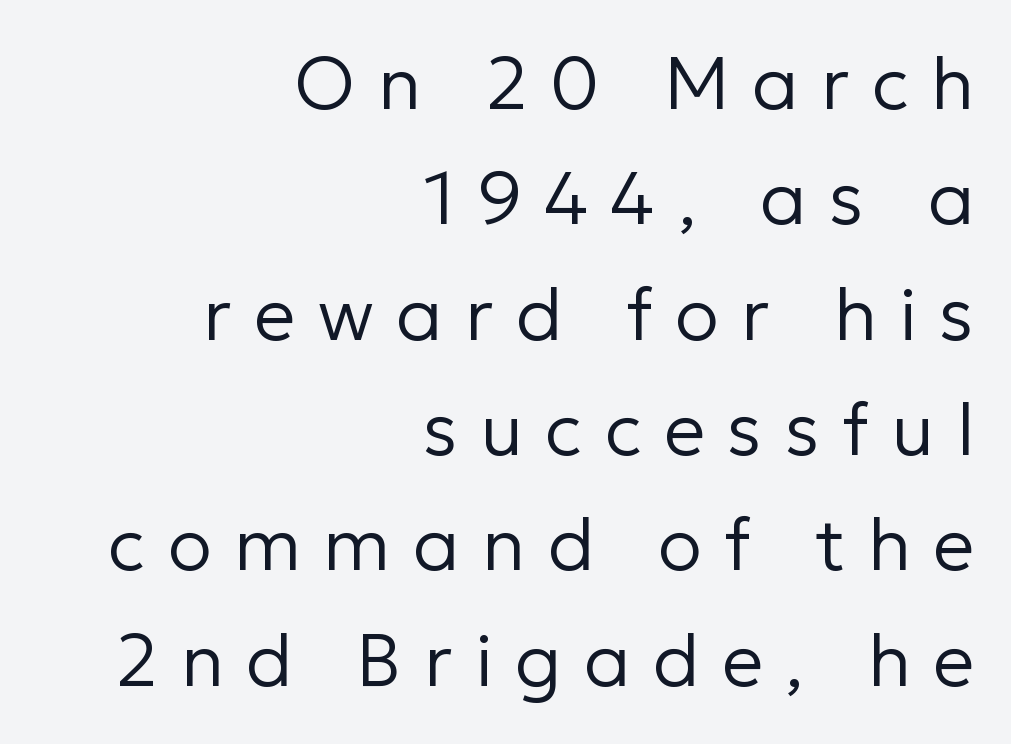
If you measured baseline to baseline, you'd find a middling distance. Stem width sits at or under what a default text font uses. Style check: upright. Short note: letters widely spaced.
